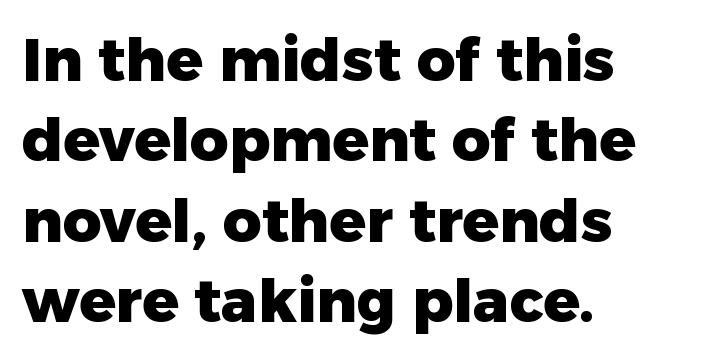
The image shows 60 px heavy sans-serif type, upright; set left-aligned, normal line spacing (1.34x), normal letter spacing, not underlined; low stroke contrast and a medium x-height.
